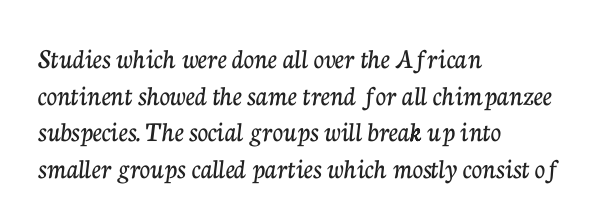
The image shows 29 px serif type; set left-aligned, normal line spacing (1.26x), normal letter spacing, not underlined; low stroke contrast and a medium x-height.
